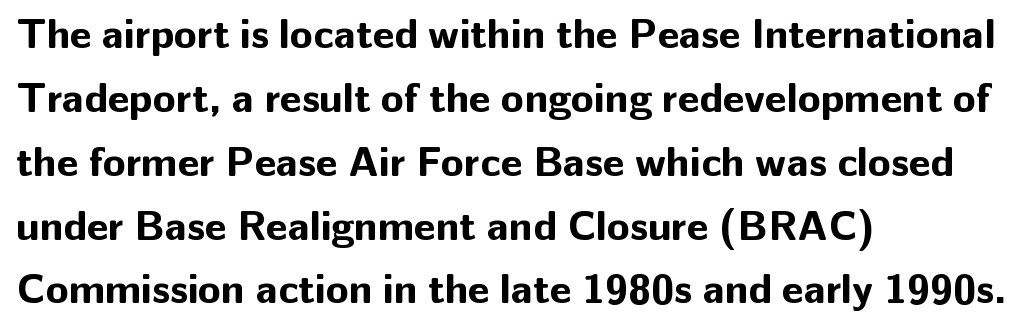
Q: Is the text bold? A: Yes.
Q: Is the text italic (slanted)? A: No, it is upright.
Q: Is the typeface a serif or a sans-serif typeface? A: Sans-serif.
Q: Is the text underlined? A: No.
Q: How is the paragraph aligned? A: Left-aligned.
Q: Is the spacing between letters normal or unusually wide? A: Normal.
Q: Is the spacing between lines tight, normal or loose? A: Normal.
Q: Width (condensed, normal, or wide)? A: Normal.
Q: Stroke contrast? A: Low.
Q: x-height? A: Medium.
Q: Monospaced? A: No.
